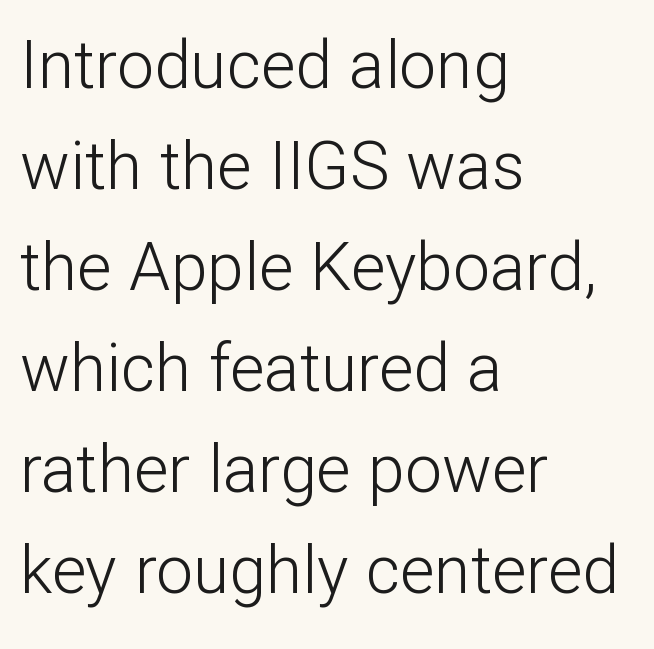
The image shows 66 px light sans-serif type, upright; set left-aligned, normal line spacing (1.53x), normal letter spacing, not underlined; low stroke contrast and a medium x-height.
